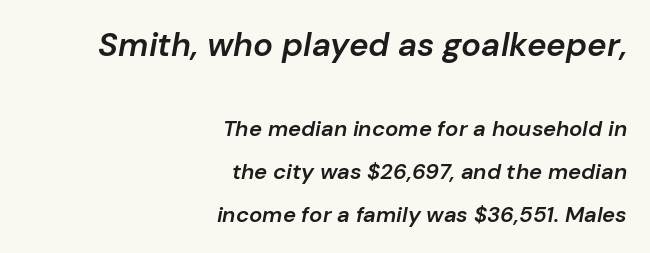
Q: Is the text bold? A: Semi-bold.
Q: Is the text italic (slanted)? A: Yes, it leans right by about 10 degrees.
Q: Is the text underlined? A: No.
Q: How is the paragraph aligned? A: Right-aligned.
Q: Is the spacing between letters normal or unusually wide? A: Normal.
Q: Is the spacing between lines tight, normal or loose? A: Loose.
Q: Which block of text is set in a larger size, the first (top) or the second (bottom)? A: The first (top) one.
Q: Width (condensed, normal, or wide)? A: Normal.
Q: Stroke contrast? A: Low.
Q: x-height? A: Medium.
Q: Monospaced? A: No.
